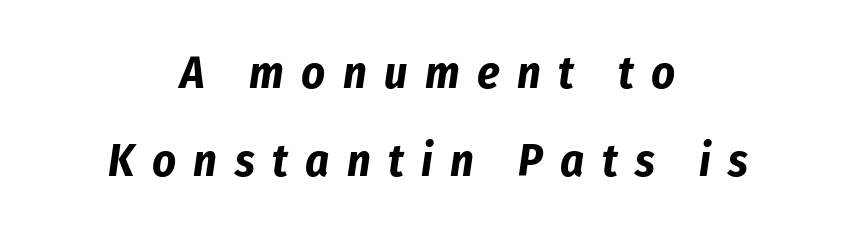
{"italic": "yes", "lean": "right", "slant_degrees": 8, "bold": "yes", "weight": "bold", "width": "condensed", "stroke_contrast": "low", "x_height": "medium", "monospaced": "no", "underline": "no", "align": "center", "line_spacing": "loose", "line_spacing_ratio": 1.91, "letter_spacing": "wide", "letter_spacing_em": 0.38, "glyph_px": 46}
